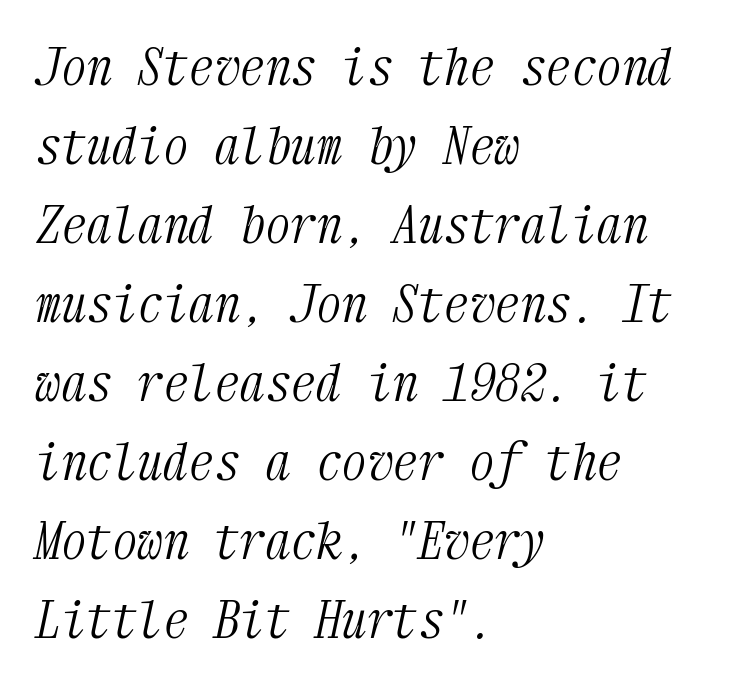
{"serif": "yes", "italic": "yes", "lean": "right", "slant_degrees": 12, "bold": "no", "weight": "light", "width": "condensed", "stroke_contrast": "medium", "x_height": "medium", "monospaced": "yes", "underline": "no", "align": "left", "line_spacing": "normal", "line_spacing_ratio": 1.55, "letter_spacing": "normal", "letter_spacing_em": 0.0, "glyph_px": 51}
